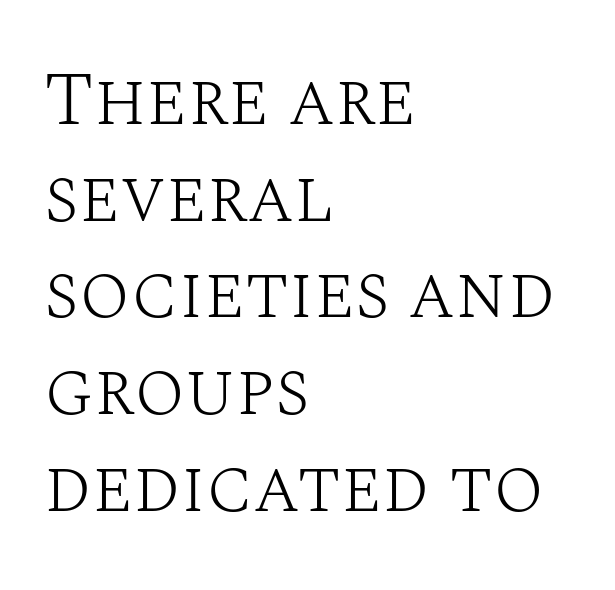
Q: Is the text bold? A: No.
Q: Is the text italic (slanted)? A: No, it is upright.
Q: Is the typeface a serif or a sans-serif typeface? A: Serif.
Q: Is the text underlined? A: No.
Q: How is the paragraph aligned? A: Left-aligned.
Q: Is the spacing between letters normal or unusually wide? A: Normal.
Q: Is the spacing between lines tight, normal or loose? A: Normal.
Q: Width (condensed, normal, or wide)? A: Normal.
Q: Stroke contrast? A: Medium.
Q: x-height? A: Large.
Q: Monospaced? A: No.
